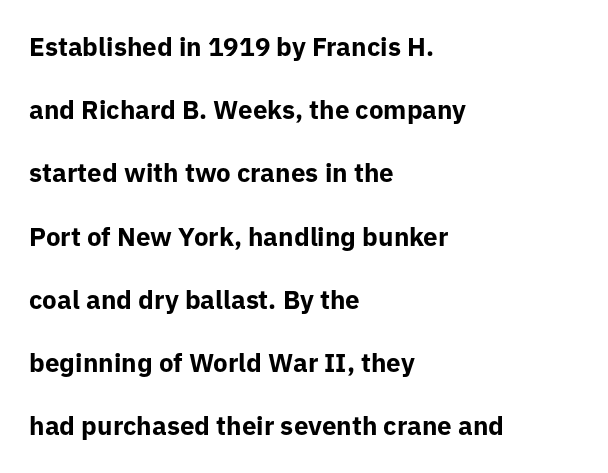
The image shows 26 px bold type, upright; set left-aligned, loose line spacing (2.43x), normal letter spacing, not underlined.
